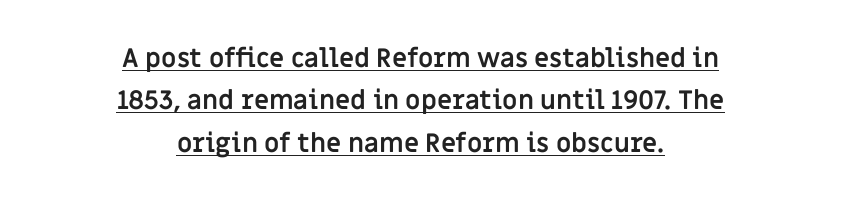
The image shows 26 px bold type, upright; set centered, normal line spacing (1.63x), normal letter spacing, underlined.
